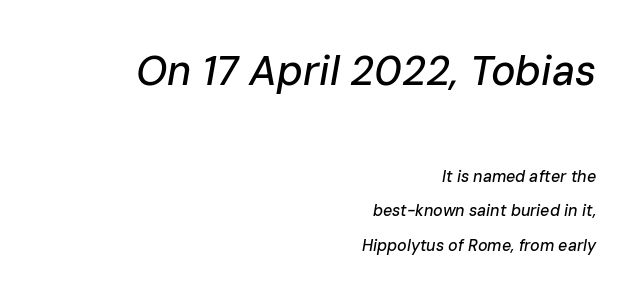
The image shows 41 px text type, italic (leaning right); set right-aligned, loose line spacing (2.17x), normal letter spacing, not underlined; the first (top) block is 2.56x larger; low stroke contrast and a medium x-height.
